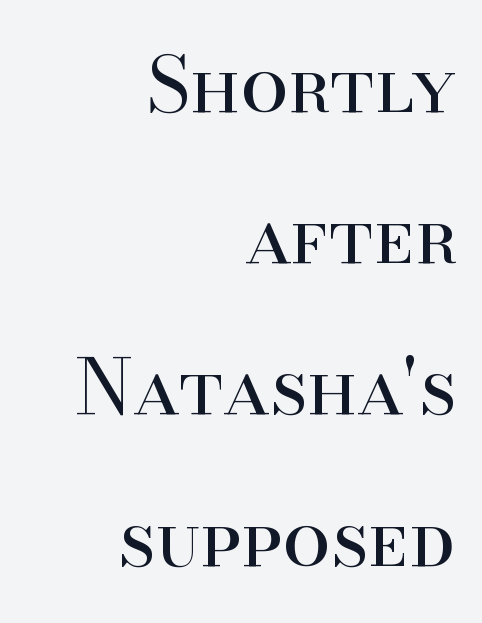
Q: Is the text bold? A: No.
Q: Is the text italic (slanted)? A: No, it is upright.
Q: Is the typeface a serif or a sans-serif typeface? A: Serif.
Q: Is the text underlined? A: No.
Q: How is the paragraph aligned? A: Right-aligned.
Q: Is the spacing between letters normal or unusually wide? A: Normal.
Q: Is the spacing between lines tight, normal or loose? A: Loose.
Q: Width (condensed, normal, or wide)? A: Normal.
Q: Stroke contrast? A: High.
Q: x-height? A: Small.
Q: Monospaced? A: No.
